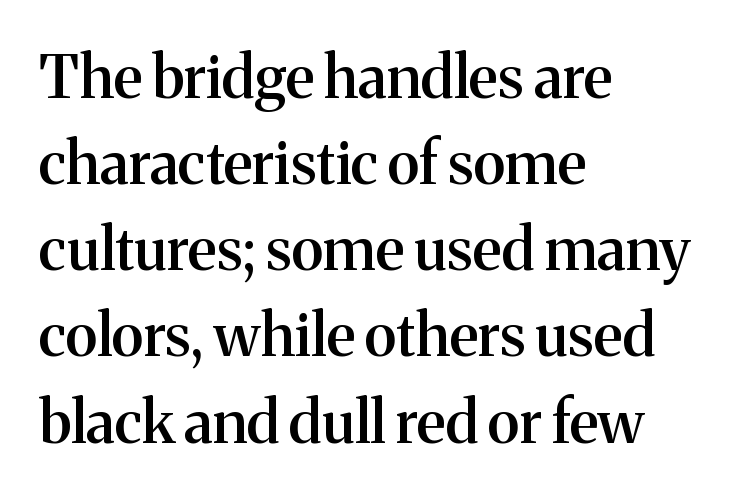
{"serif": "yes", "italic": "no", "bold": "semi", "weight": "semibold", "width": "normal", "stroke_contrast": "medium", "x_height": "medium", "monospaced": "no", "underline": "no", "align": "left", "line_spacing": "normal", "line_spacing_ratio": 1.46, "letter_spacing": "normal", "letter_spacing_em": 0.0, "glyph_px": 59}
